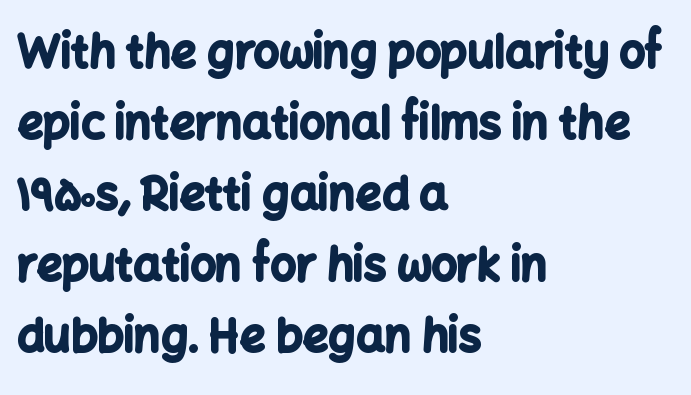
Q: Is the text bold? A: Yes.
Q: Is the text italic (slanted)? A: No, it is upright.
Q: Is the typeface a serif or a sans-serif typeface? A: Sans-serif.
Q: Is the text underlined? A: No.
Q: How is the paragraph aligned? A: Left-aligned.
Q: Is the spacing between letters normal or unusually wide? A: Normal.
Q: Is the spacing between lines tight, normal or loose? A: Normal.
Q: Width (condensed, normal, or wide)? A: Normal.
Q: Stroke contrast? A: Low.
Q: x-height? A: Medium.
Q: Monospaced? A: No.
